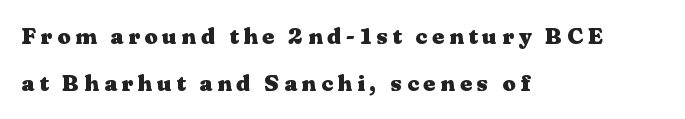
Q: Is the text bold? A: Yes.
Q: Is the text italic (slanted)? A: No, it is upright.
Q: Is the text underlined? A: No.
Q: How is the paragraph aligned? A: Left-aligned.
Q: Is the spacing between letters normal or unusually wide? A: Unusually wide.
Q: Is the spacing between lines tight, normal or loose? A: Loose.
